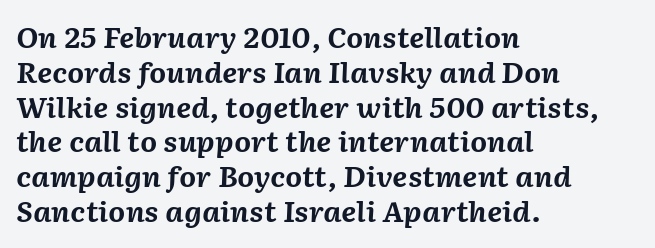
The image shows 27 px bold type, italic (leaning right); set left-aligned, normal line spacing (1.29x), normal letter spacing, not underlined.
